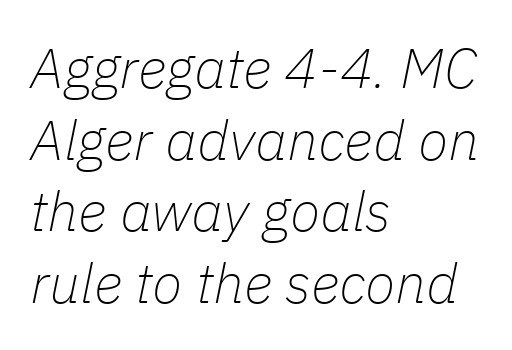
Q: Is the text bold? A: No.
Q: Is the text italic (slanted)? A: Yes, it leans right by about 11 degrees.
Q: Is the text underlined? A: No.
Q: How is the paragraph aligned? A: Left-aligned.
Q: Is the spacing between letters normal or unusually wide? A: Normal.
Q: Is the spacing between lines tight, normal or loose? A: Normal.
Q: Width (condensed, normal, or wide)? A: Normal.
Q: Stroke contrast? A: Low.
Q: x-height? A: Medium.
Q: Monospaced? A: No.
